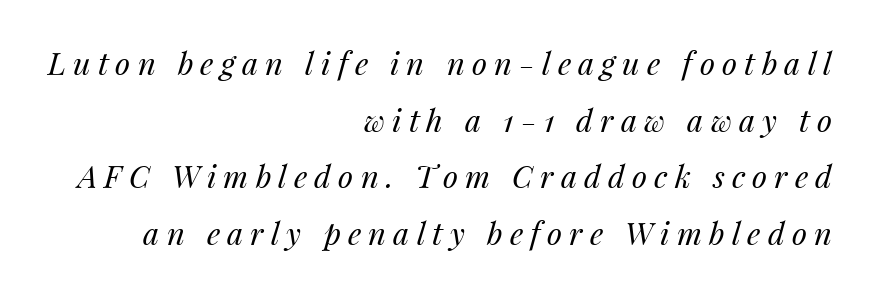
A typesetter would call this heavily tracked-out type. The words here are not underlined. The typeface has the unassuming heft of standard copy or less. The letters advance in unequal steps, a hallmark of proportional type. Casual observation: everything's shoved over to the right.
